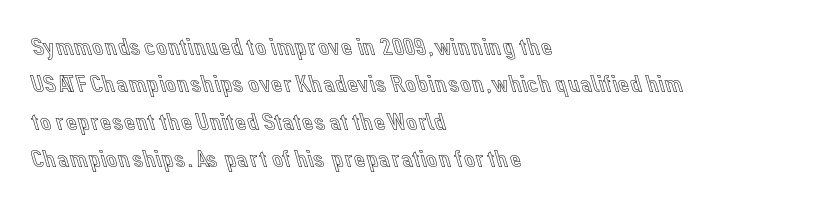
{"underline": "no", "align": "left", "line_spacing": "normal", "line_spacing_ratio": 1.5, "letter_spacing": "normal", "letter_spacing_em": 0.0, "glyph_px": 25}
